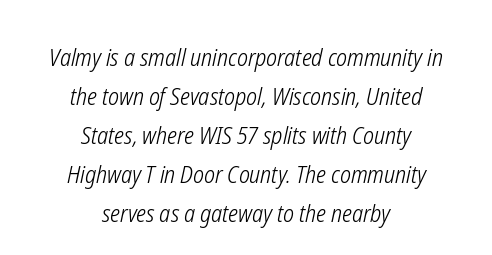
The space between consecutive lines is moderate. The text block is weighted toward neither margin, spreading evenly from the middle. This is not heavy type; no bold has been used. Rendered with sloped, italic letterforms. Lines of text with bare space underneath. Letter spacing: default.
